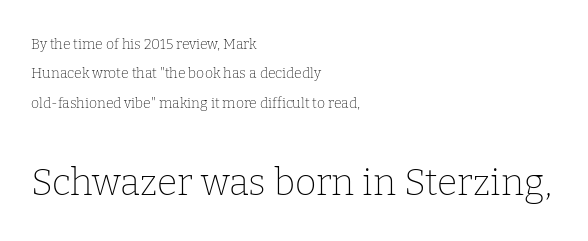
The image shows 37 px thin serif type, upright; set left-aligned, loose line spacing (2.09x), normal letter spacing, not underlined; the second (bottom) block is 2.64x larger; low stroke contrast and a medium x-height.
